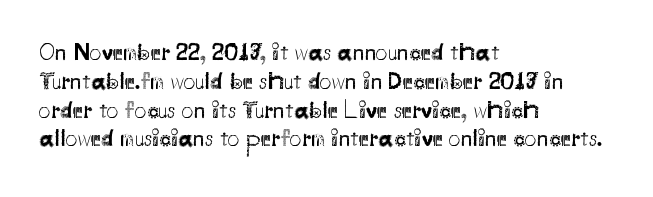
The image shows 24 px text type, upright; set left-aligned, line spacing 1.2x, normal letter spacing, not underlined.
